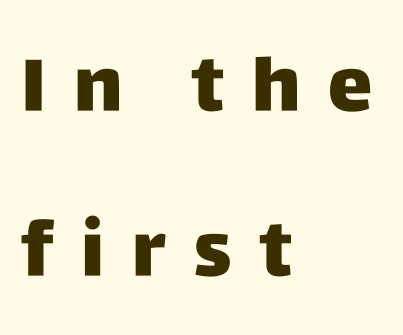
The image shows 75 px sans-serif type, upright; set left-aligned, loose line spacing (2.2x), unusually wide letter spacing (+0.37 em), not underlined; low stroke contrast and a large x-height.
